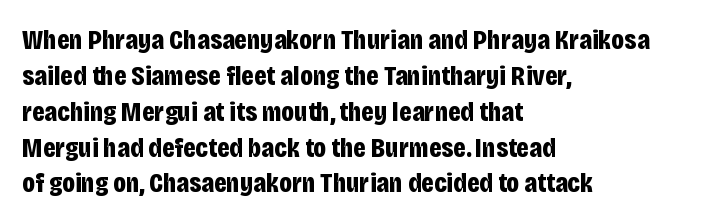
Does the copy run flush right? No — it runs flush left. Looks like regular typesetting: each glyph gets only the width it needs. Note: no serifs on the glyphs. The letters stand upright; this is a roman face. The space between consecutive lines is moderate. The words here are not underlined.
